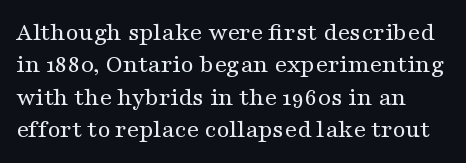
Q: Is the text bold? A: No.
Q: Is the text italic (slanted)? A: No, it is upright.
Q: Is the text underlined? A: No.
Q: Is the spacing between letters normal or unusually wide? A: Normal.
Q: Is the spacing between lines tight, normal or loose? A: Normal.
